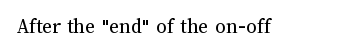
The passage shown is not underscored anywhere. The font's upright variant was chosen for this text. Stems here are at most as thick as an everyday book face. Observe the ordinary spacing: letters are neighbours, not strangers.
